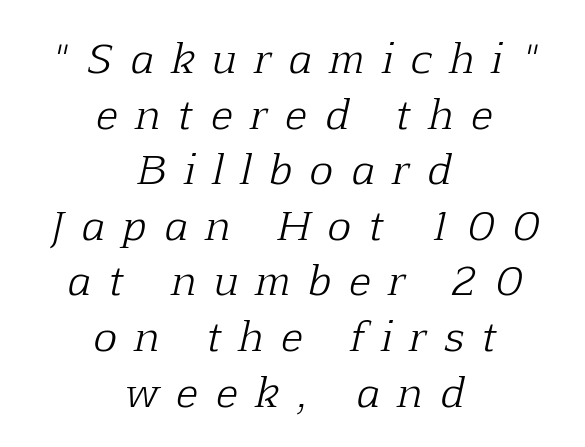
The image shows 40 px light serif type, italic (leaning right); set centered, normal line spacing (1.39x), unusually wide letter spacing (+0.46 em), not underlined; low stroke contrast and a medium x-height.
